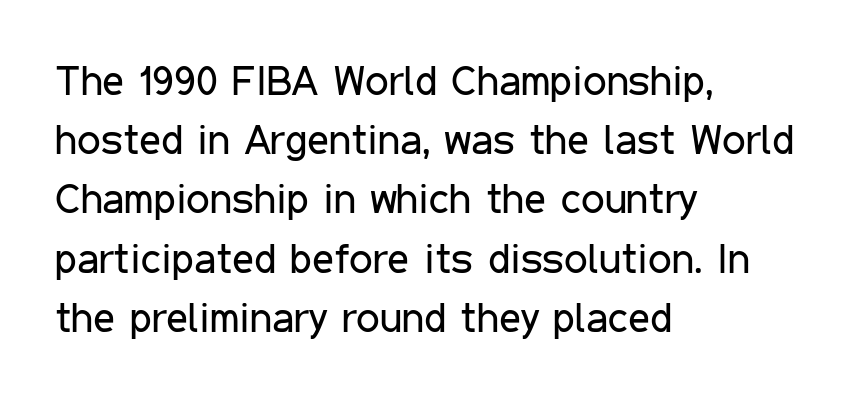
Q: Is the text bold? A: No.
Q: Is the text italic (slanted)? A: No, it is upright.
Q: Is the typeface a serif or a sans-serif typeface? A: Sans-serif.
Q: Is the text underlined? A: No.
Q: How is the paragraph aligned? A: Left-aligned.
Q: Is the spacing between letters normal or unusually wide? A: Normal.
Q: Is the spacing between lines tight, normal or loose? A: Normal.
Q: Width (condensed, normal, or wide)? A: Condensed.
Q: Stroke contrast? A: Low.
Q: x-height? A: Medium.
Q: Monospaced? A: No.
